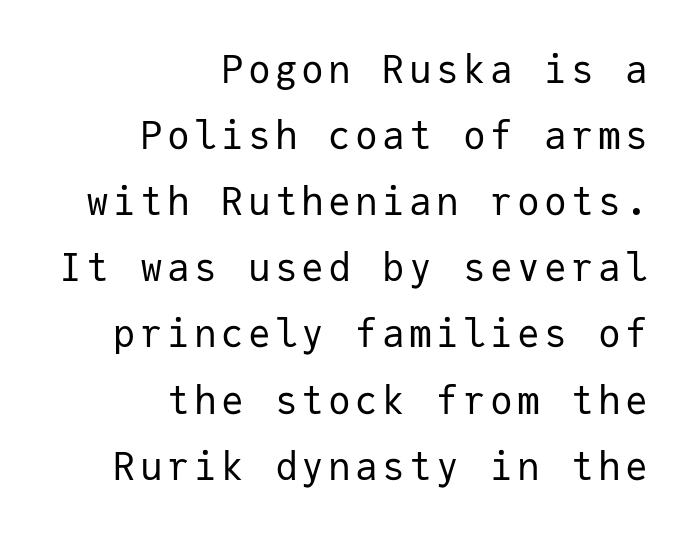
This is the regular roman posture of the typeface. Each letter, wide or thin by design, is forced into the same width here. Classification — sans serif. Unbolded letterforms with no extra heft.
